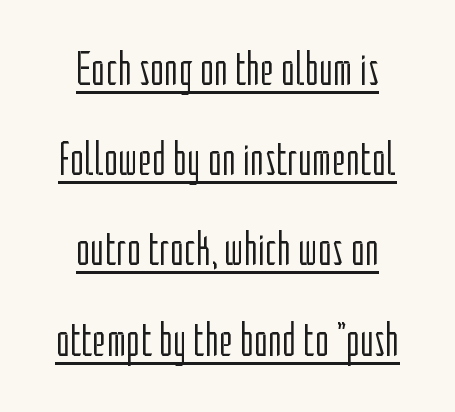
Looks like regular typesetting: each glyph gets only the width it needs. Honestly, the underline is the first thing you notice here. The designer went with a sans here, leaving each stem footless. Short and long lines alike share a common midpoint. Do the letters lean? They stand straight.
